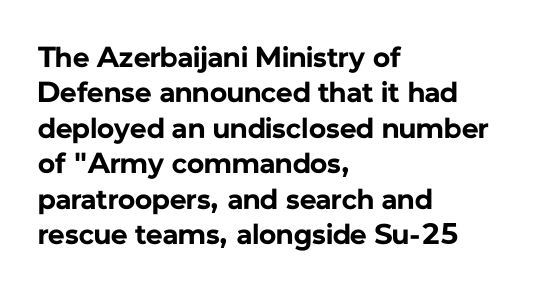
Q: Is the text bold? A: Yes.
Q: Is the text italic (slanted)? A: No, it is upright.
Q: Is the typeface a serif or a sans-serif typeface? A: Sans-serif.
Q: Is the text underlined? A: No.
Q: How is the paragraph aligned? A: Left-aligned.
Q: Is the spacing between letters normal or unusually wide? A: Normal.
Q: Width (condensed, normal, or wide)? A: Normal.
Q: Stroke contrast? A: Low.
Q: x-height? A: Medium.
Q: Monospaced? A: No.
